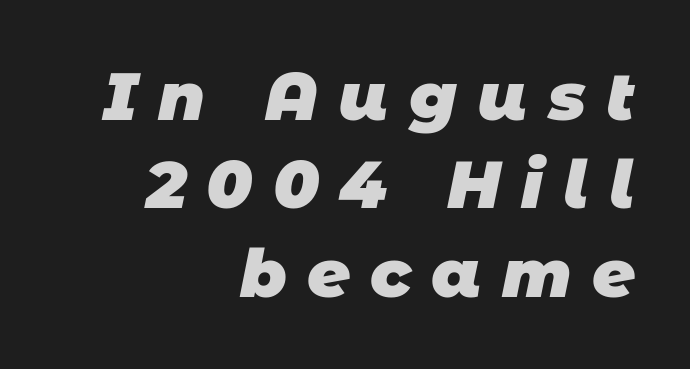
The image shows 67 px heavy sans-serif type; set right-aligned, normal line spacing (1.32x), unusually wide letter spacing (+0.3 em), not underlined; low stroke contrast and a large x-height.
